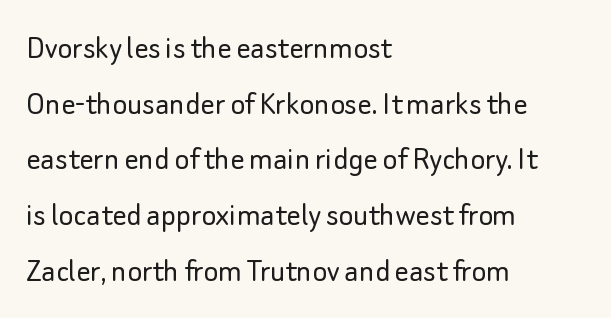
The specimen omits any rule beneath the text block's lines. The letters carry no serifs — their stems end cleanly without finishing strokes. The lettering holds an erect, upright posture throughout. Honestly, the letter spacing is just normal — you wouldn't notice it. The compositor pushed each line to the left boundary.
